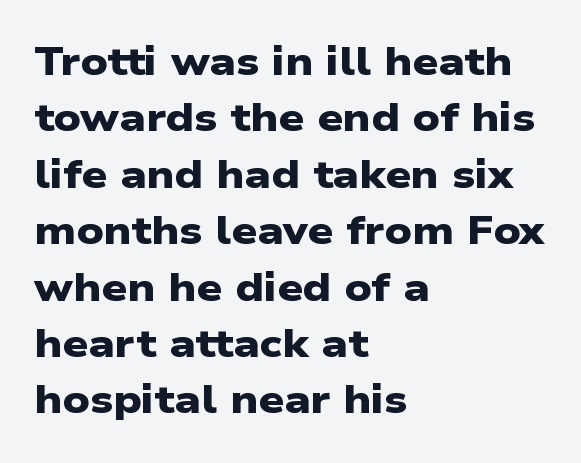
Each letter keeps its own natural width here, so spacing adapts to shape. Leading matches the norm, producing a regular column. In CSS terms this would be text-align: left. Strokes here are thick enough to call this a true bold.
